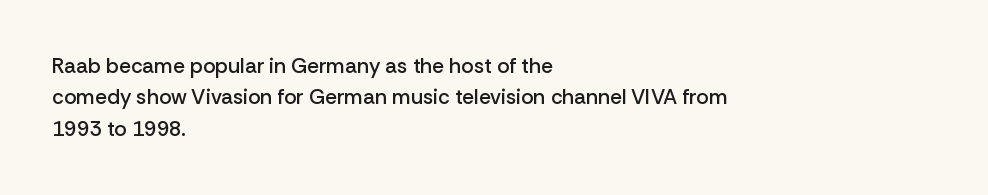
Q: Is the text bold? A: Semi-bold.
Q: Is the text italic (slanted)? A: No, it is upright.
Q: Is the text underlined? A: No.
Q: How is the paragraph aligned? A: Left-aligned.
Q: Is the spacing between letters normal or unusually wide? A: Normal.
Q: Is the spacing between lines tight, normal or loose? A: Normal.
